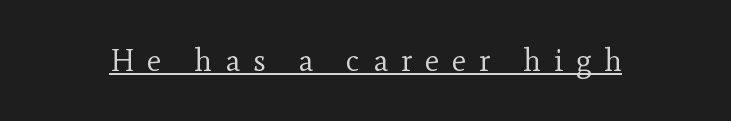
Is there any slant? The stems are plumb. These lines are rendered in a variable-pitch font. Serifs: yes, visible at the terminals of the letterforms. The font sits on the lighter half of the weight spectrum, regular included.
